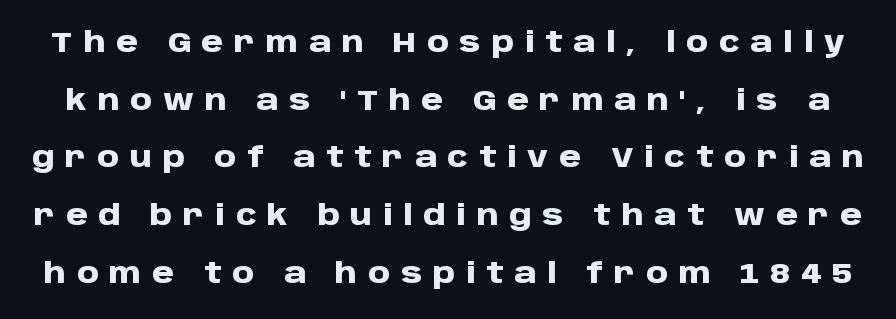
Q: Is the text bold? A: Yes.
Q: Is the text italic (slanted)? A: No, it is upright.
Q: Is the typeface a serif or a sans-serif typeface? A: Sans-serif.
Q: Is the text underlined? A: No.
Q: Is the spacing between letters normal or unusually wide? A: Unusually wide.
Q: Is the spacing between lines tight, normal or loose? A: Loose.
Q: Width (condensed, normal, or wide)? A: Normal.
Q: Stroke contrast? A: Low.
Q: x-height? A: Large.
Q: Monospaced? A: No.
